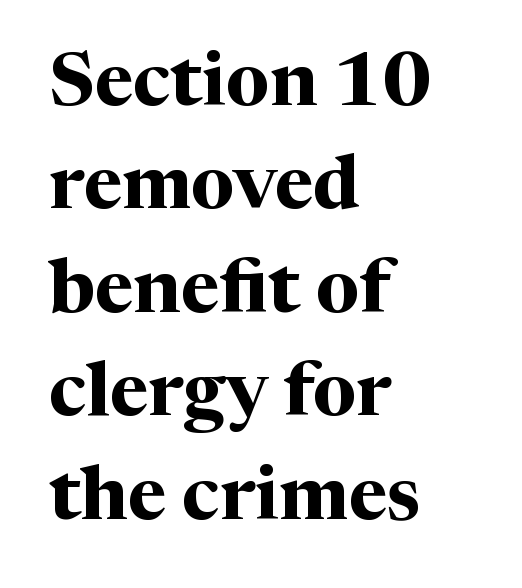
{"serif": "yes", "italic": "no", "bold": "yes", "weight": "bold", "width": "normal", "stroke_contrast": "medium", "x_height": "medium", "monospaced": "no", "underline": "no", "align": "left", "line_spacing": "normal", "line_spacing_ratio": 1.38, "letter_spacing": "normal", "letter_spacing_em": 0.0, "glyph_px": 75}
